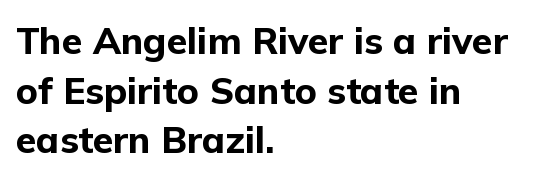
{"serif": "no", "italic": "no", "bold": "yes", "weight": "bold", "width": "normal", "stroke_contrast": "low", "x_height": "medium", "monospaced": "no", "underline": "no", "align": "left", "line_spacing": "normal", "line_spacing_ratio": 1.34, "letter_spacing": "normal", "letter_spacing_em": 0.0, "glyph_px": 37}
